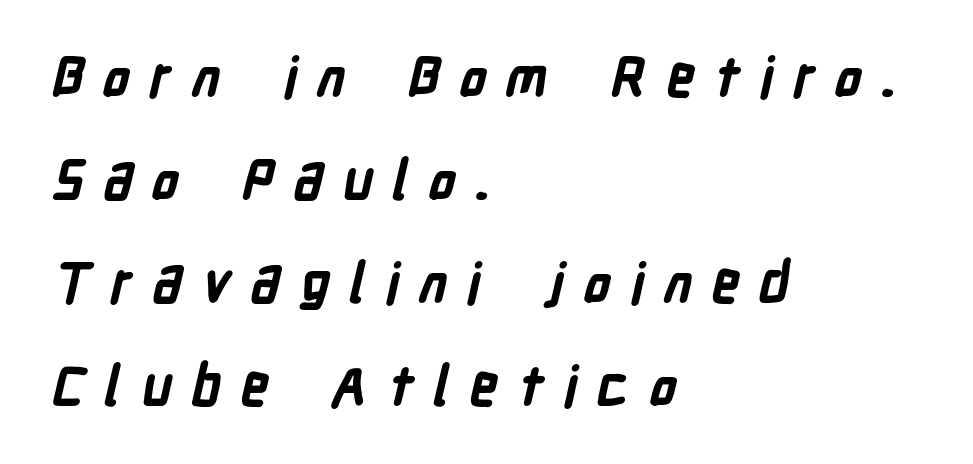
How heavy is the stroke? Heavy — this is a bold. Every row of glyphs begins at an identical x-position on the left. Does the type have serifs? No, each stem ends abruptly. In terms of letterspacing, this is a distinctly airy, spread setting. Note the varied advance widths — an 'i' is clearly narrower than an 'm'. Unmarked baselines from the first word to the last.
